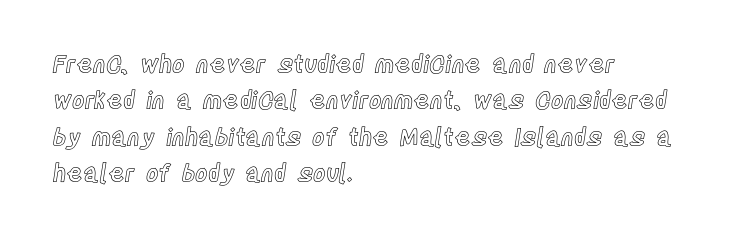
A normal amount of white space separates one row of letters from the next. Nobody touched the tracking dial on this one. Quick note: underline off.
